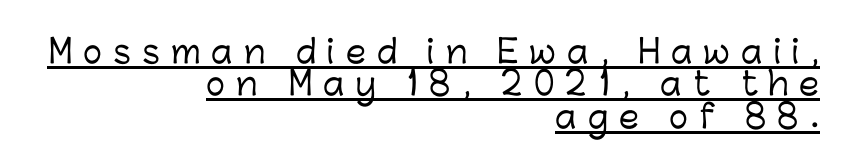
{"serif": "no", "italic": "no", "width": "normal", "stroke_contrast": "low", "x_height": "medium", "monospaced": "no", "underline": "yes", "align": "right", "line_spacing": "tight", "line_spacing_ratio": 1.01, "letter_spacing": "wide", "letter_spacing_em": 0.35, "glyph_px": 32}
